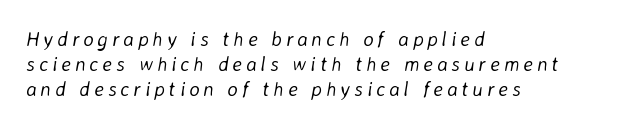
The image shows 20 px text type, italic (leaning right); set left-aligned, normal line spacing (1.26x), unusually wide letter spacing (+0.2 em), not underlined.
